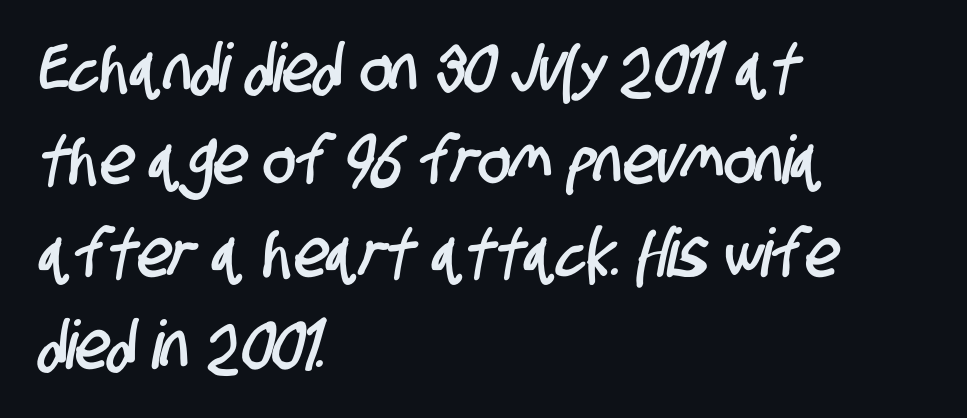
Q: Is the typeface a serif or a sans-serif typeface? A: Sans-serif.
Q: Is the text underlined? A: No.
Q: How is the paragraph aligned? A: Left-aligned.
Q: Is the spacing between letters normal or unusually wide? A: Normal.
Q: Is the spacing between lines tight, normal or loose? A: Normal.
Q: Width (condensed, normal, or wide)? A: Condensed.
Q: Stroke contrast? A: Low.
Q: x-height? A: Large.
Q: Monospaced? A: No.
